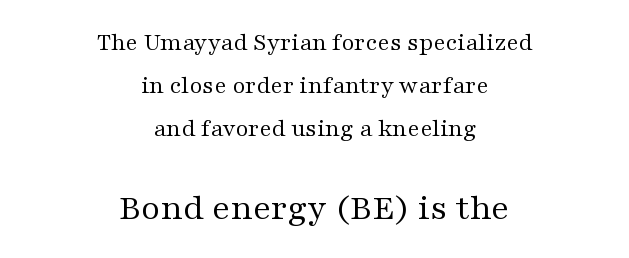
Q: Is the text bold? A: No.
Q: Is the text italic (slanted)? A: No, it is upright.
Q: Is the typeface a serif or a sans-serif typeface? A: Serif.
Q: Is the text underlined? A: No.
Q: How is the paragraph aligned? A: Centered.
Q: Is the spacing between letters normal or unusually wide? A: Normal.
Q: Which block of text is set in a larger size, the first (top) or the second (bottom)? A: The second (bottom) one.
Q: Width (condensed, normal, or wide)? A: Wide.
Q: Stroke contrast? A: Medium.
Q: x-height? A: Medium.
Q: Monospaced? A: No.
